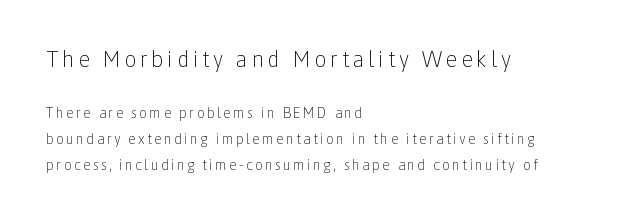
Posture: straight, roman, zero tilt. In this sample the first text group is rendered at the bigger scale. No heavy texture on the line: the type isn't bold. The rendering anchors every line to the left-hand side.
